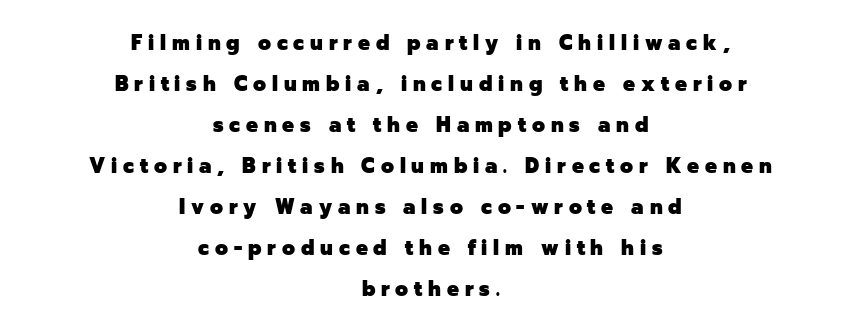
This sample is center-justified, so both line endings float freely. Tall strokes in this sample are plumb rather than angled. The leading is generous, giving the passage an open texture. Each word looks stretched out because of the extra space between its letters. The area under the type is left untouched.
